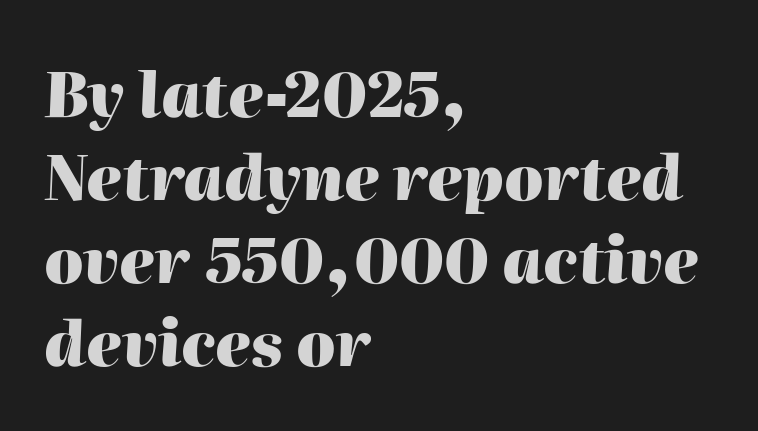
{"italic": "yes", "lean": "right", "slant_degrees": 2, "bold": "yes", "weight": "heavy", "width": "normal", "stroke_contrast": "high", "x_height": "medium", "monospaced": "no", "underline": "no", "align": "left", "line_spacing": "normal", "line_spacing_ratio": 1.34, "letter_spacing": "normal", "letter_spacing_em": 0.0, "glyph_px": 62}
